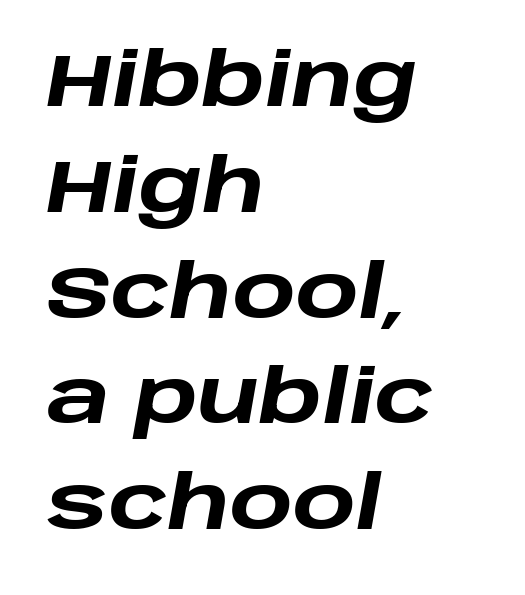
The image shows 74 px heavy, wide type, italic (leaning right); set left-aligned, normal line spacing (1.43x), normal letter spacing, not underlined; low stroke contrast and a large x-height.
